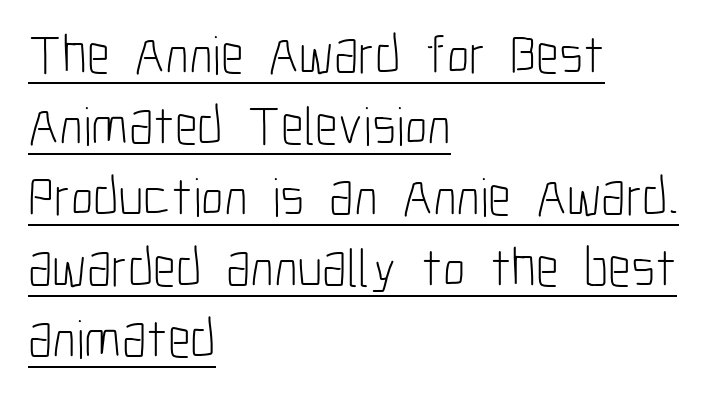
{"serif": "no", "italic": "no", "bold": "no", "weight": "light", "width": "condensed", "stroke_contrast": "low", "x_height": "medium", "monospaced": "no", "underline": "yes", "align": "left", "line_spacing": "normal", "line_spacing_ratio": 1.29, "letter_spacing": "normal", "letter_spacing_em": 0.0, "glyph_px": 55}
